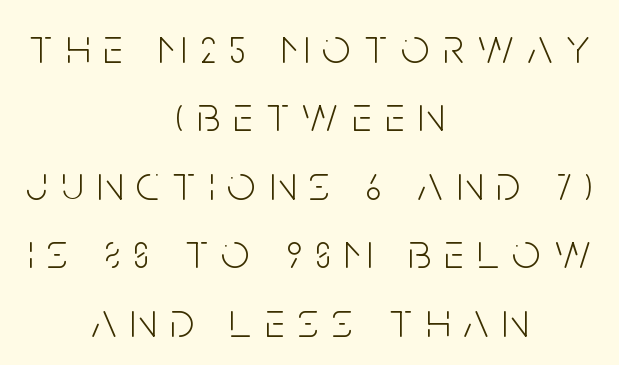
Q: Is the text bold? A: No.
Q: Is the text italic (slanted)? A: No, it is upright.
Q: Is the typeface a serif or a sans-serif typeface? A: Sans-serif.
Q: Is the text underlined? A: No.
Q: How is the paragraph aligned? A: Centered.
Q: Is the spacing between letters normal or unusually wide? A: Unusually wide.
Q: Is the spacing between lines tight, normal or loose? A: Normal.
Q: Width (condensed, normal, or wide)? A: Condensed.
Q: Stroke contrast? A: Low.
Q: x-height? A: Large.
Q: Monospaced? A: No.
